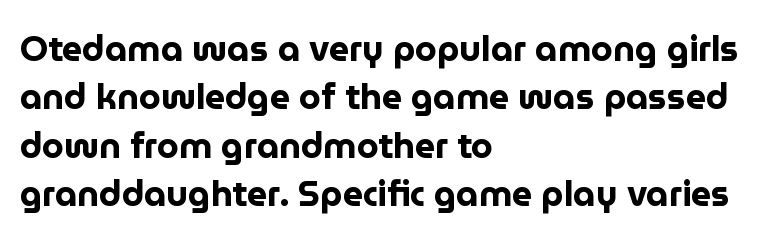
The image shows 35 px bold sans-serif type, upright; set left-aligned, normal line spacing (1.38x), normal letter spacing, not underlined; low stroke contrast and a medium x-height.
